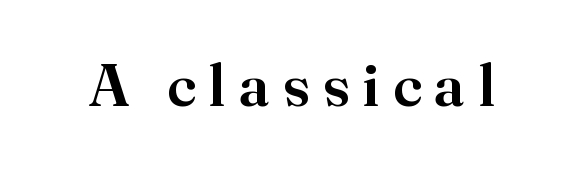
You could not count columns in this text — the font is proportionally spaced. You could only call the tracking loose — the letters float apart. Underlining? Definitely not there. Designer's note — italics off, roman on.
